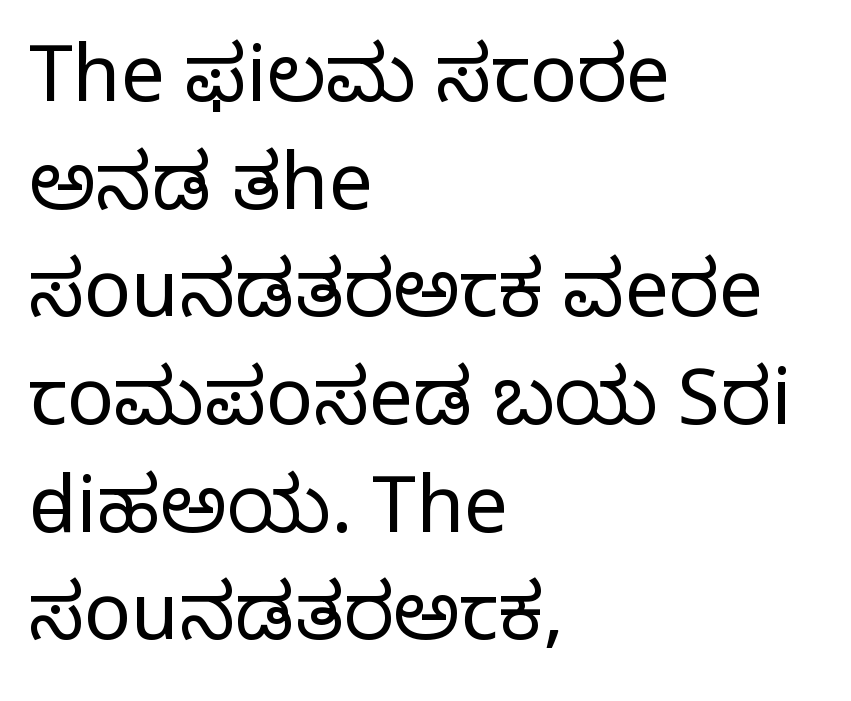
The image shows 78 px regular-weight serif type, upright; set left-aligned, normal line spacing (1.38x), normal letter spacing, not underlined; low stroke contrast and a large x-height.
